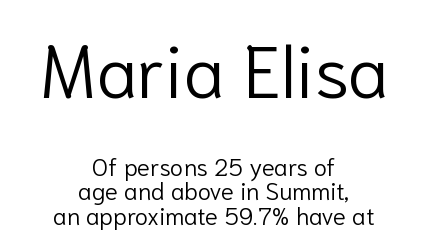
Q: Is the text bold? A: No.
Q: Is the text italic (slanted)? A: No, it is upright.
Q: Is the typeface a serif or a sans-serif typeface? A: Sans-serif.
Q: Is the text underlined? A: No.
Q: How is the paragraph aligned? A: Centered.
Q: Is the spacing between letters normal or unusually wide? A: Normal.
Q: Is the spacing between lines tight, normal or loose? A: Tight.
Q: Which block of text is set in a larger size, the first (top) or the second (bottom)? A: The first (top) one.
Q: Width (condensed, normal, or wide)? A: Normal.
Q: Stroke contrast? A: Low.
Q: x-height? A: Medium.
Q: Monospaced? A: No.
